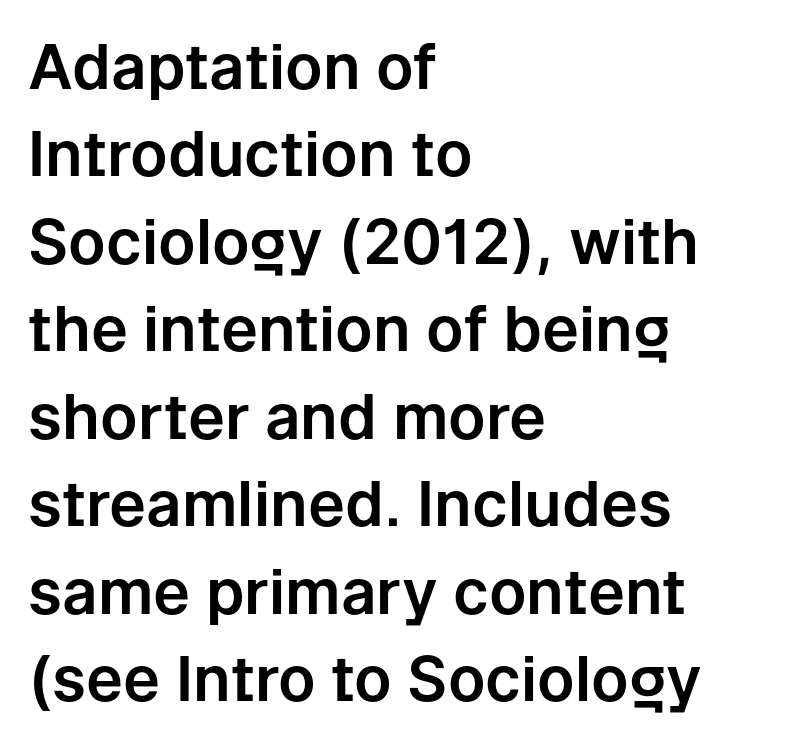
The letters stand straight up with perfectly vertical stems. Typeset ragged right — the left edge is the straight one. In terms of letterform style, serifs are entirely absent. Here the glyphs are tracked normally, forming tight word shapes.
